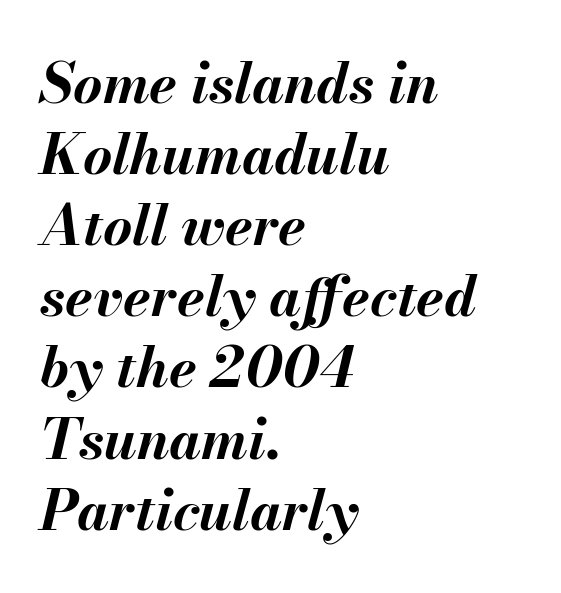
Q: Is the text bold? A: Yes.
Q: Is the text italic (slanted)? A: Yes, it leans right by about 13 degrees.
Q: Is the text underlined? A: No.
Q: How is the paragraph aligned? A: Left-aligned.
Q: Is the spacing between letters normal or unusually wide? A: Normal.
Q: Is the spacing between lines tight, normal or loose? A: Normal.
Q: Width (condensed, normal, or wide)? A: Normal.
Q: Stroke contrast? A: Medium.
Q: x-height? A: Small.
Q: Monospaced? A: No.
